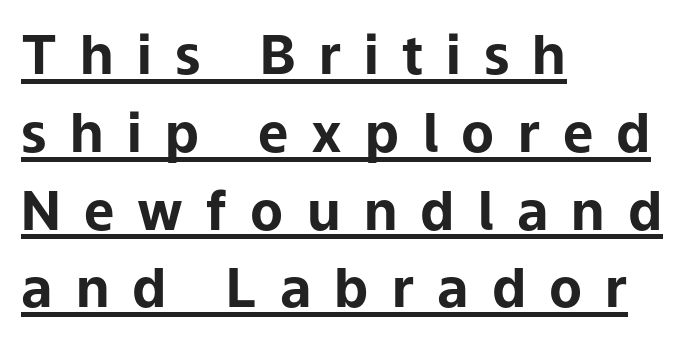
{"serif": "no", "italic": "no", "bold": "yes", "weight": "bold", "width": "normal", "stroke_contrast": "low", "x_height": "medium", "monospaced": "no", "underline": "yes", "align": "left", "line_spacing": "normal", "line_spacing_ratio": 1.44, "letter_spacing": "wide", "letter_spacing_em": 0.43, "glyph_px": 54}
